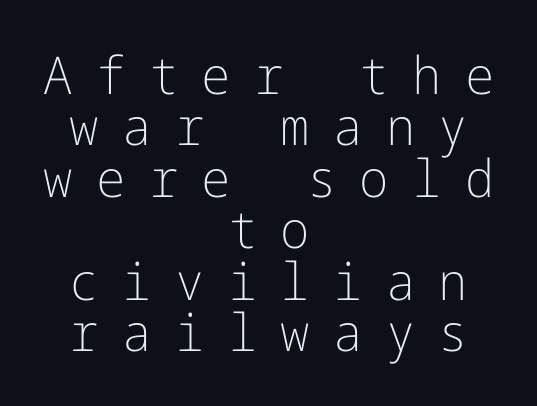
The image shows 52 px light sans-serif type, upright; set centered, tight line spacing (0.99x), unusually wide letter spacing (+0.45 em), not underlined; low stroke contrast and a medium x-height.
